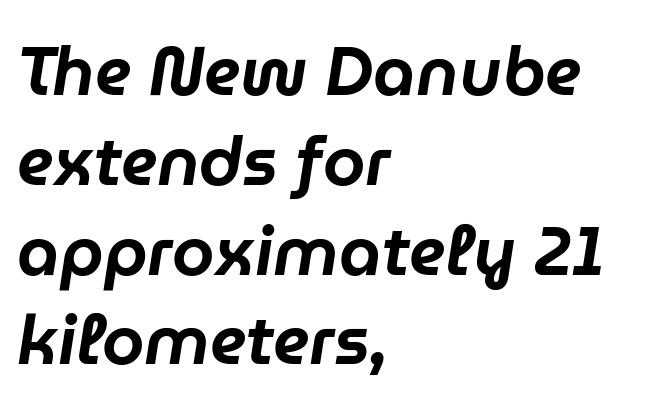
{"italic": "yes", "lean": "right", "slant_degrees": 9, "width": "normal", "stroke_contrast": "low", "x_height": "medium", "monospaced": "no", "underline": "no", "align": "left", "line_spacing": "normal", "line_spacing_ratio": 1.32, "letter_spacing": "normal", "letter_spacing_em": 0.0, "glyph_px": 68}
